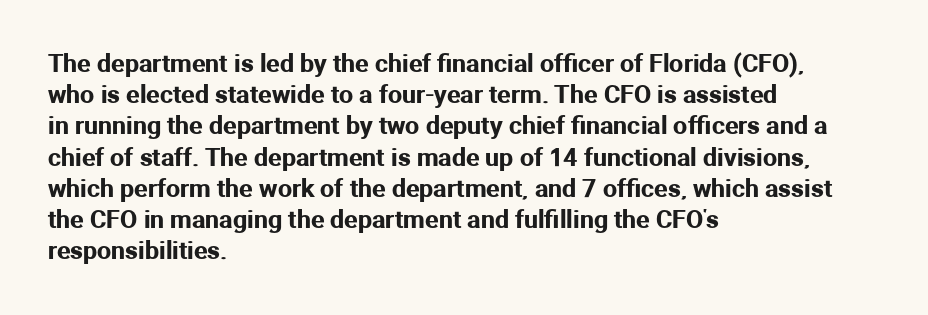
{"italic": "no", "underline": "no", "align": "left", "line_spacing": "normal", "line_spacing_ratio": 1.25, "letter_spacing": "normal", "letter_spacing_em": 0.0, "glyph_px": 25}
